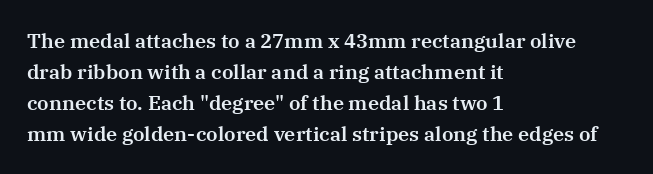
The image shows 20 px text type, upright; set left-aligned, normal line spacing (1.55x), normal letter spacing, not underlined.
